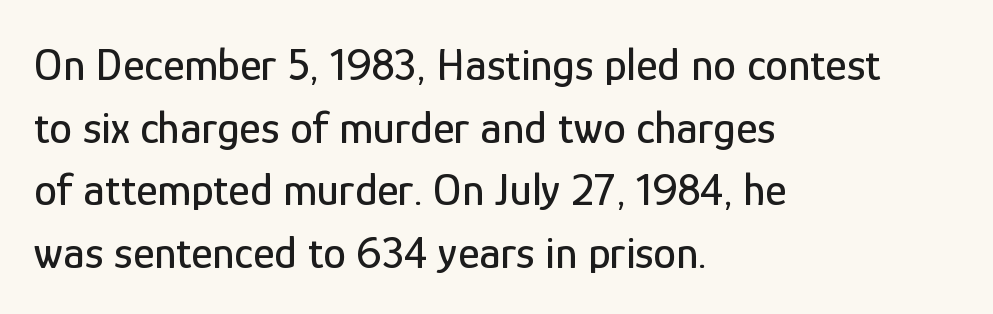
Q: Is the text italic (slanted)? A: No, it is upright.
Q: Is the typeface a serif or a sans-serif typeface? A: Sans-serif.
Q: Is the text underlined? A: No.
Q: How is the paragraph aligned? A: Left-aligned.
Q: Is the spacing between letters normal or unusually wide? A: Normal.
Q: Is the spacing between lines tight, normal or loose? A: Normal.
Q: Width (condensed, normal, or wide)? A: Condensed.
Q: Stroke contrast? A: Low.
Q: x-height? A: Medium.
Q: Monospaced? A: No.
